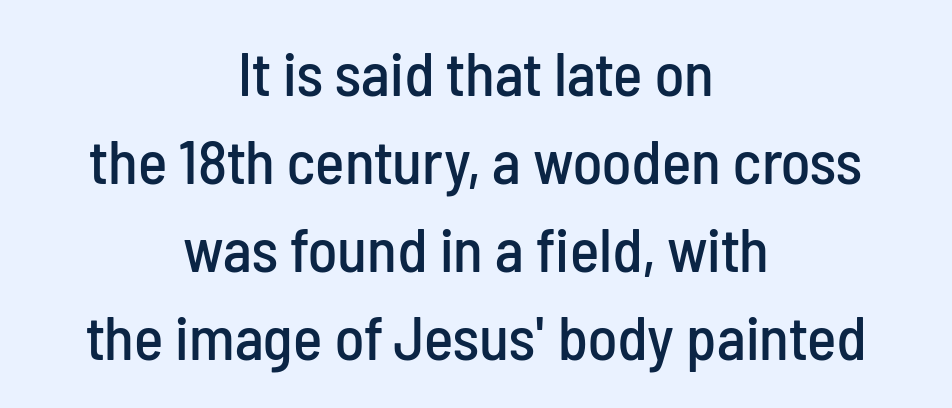
Look at the tracking — it's just the regular setting, nothing added. This rendering employs a face without finishing strokes, i.e., a sans-serif. You could not count columns in this text — the font is proportionally spaced. Every stem runs plumb, perpendicular to the baseline. Visually the block forms a symmetrical silhouette, jagged on both flanks. Just letters on the line, the space beneath them empty.
